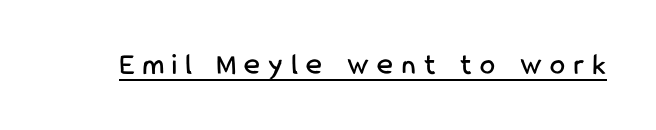
This sample has the flowing, uneven cadence of proportional lettering. Between one letter and the next there's a generous, obvious gap. Every word sits above its own underline. A sans-serif font was chosen for this passage.
